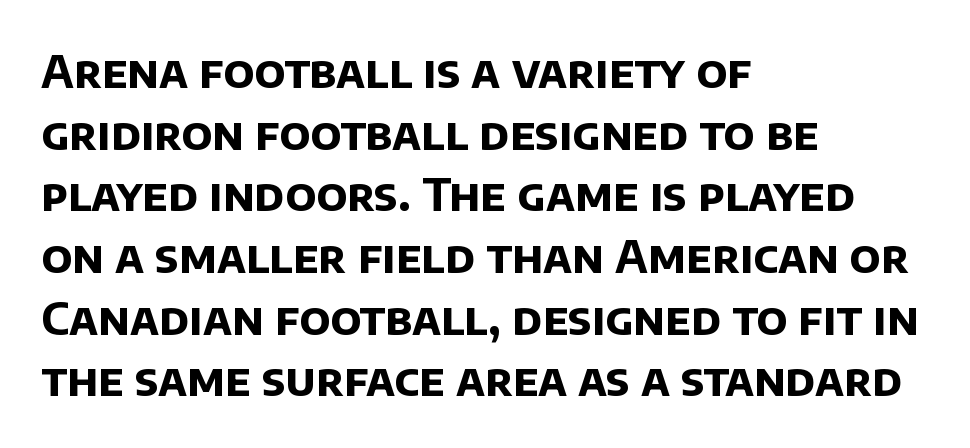
{"serif": "no", "bold": "yes", "weight": "bold", "width": "normal", "stroke_contrast": "low", "x_height": "large", "monospaced": "no", "underline": "no", "align": "left", "line_spacing": "normal", "line_spacing_ratio": 1.37, "letter_spacing": "normal", "letter_spacing_em": 0.0, "glyph_px": 45}
